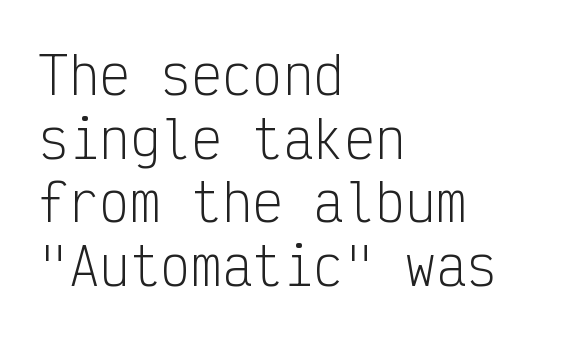
The letterforms sit at book weight or below. Regarding serifs, this sample does without them. Rule under the text: the space is simply empty. The designer left line spacing at the default. The passage is arranged the way most books set body copy — flush left. A typesetter would call this monospace, since all characters share one set width.
